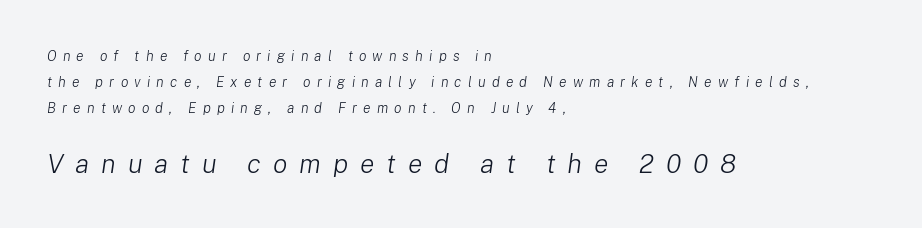
Q: Is the text bold? A: No.
Q: Is the text italic (slanted)? A: Yes, it leans right by about 8 degrees.
Q: Is the text underlined? A: No.
Q: How is the paragraph aligned? A: Left-aligned.
Q: Is the spacing between letters normal or unusually wide? A: Unusually wide.
Q: Which block of text is set in a larger size, the first (top) or the second (bottom)? A: The second (bottom) one.
